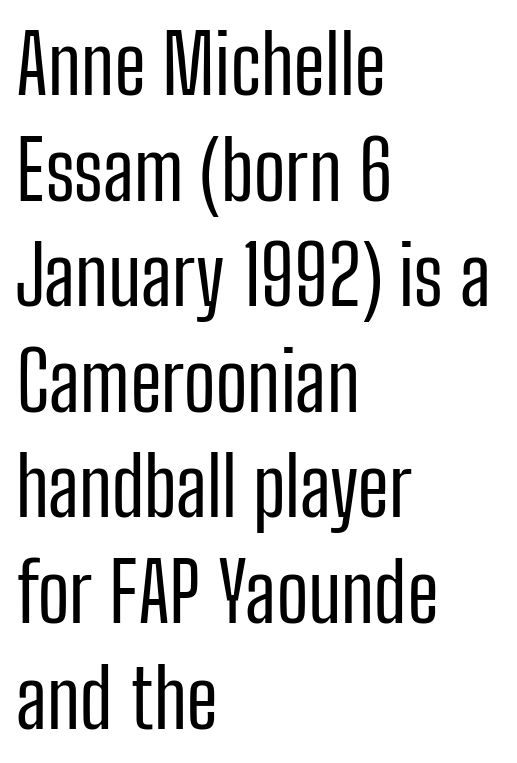
The passage shown is not bold in any degree. A normal amount of white space separates one row of letters from the next. Does extra space separate the letters? No, they use regular spacing. Each line starts at the same left margin while the right side varies. Only glyphs here, with clear space below each row.
